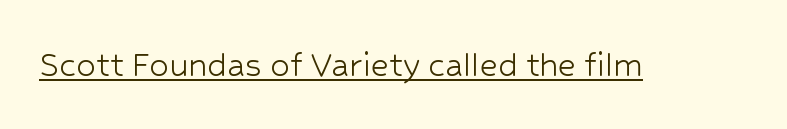
Note the varied advance widths — an 'i' is clearly narrower than an 'm'. Every stem runs plumb, perpendicular to the baseline. Emphasis is given by a line drawn under the lettering. Tracking value appears to be zero — textbook default spacing.
